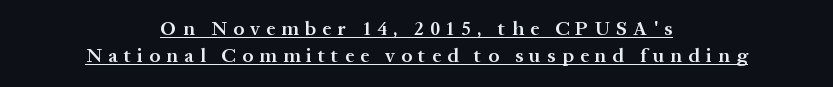
{"italic": "no", "bold": "semi", "underline": "yes", "align": "center", "line_spacing": "normal", "line_spacing_ratio": 1.37, "letter_spacing": "wide", "letter_spacing_em": 0.31, "glyph_px": 20}
